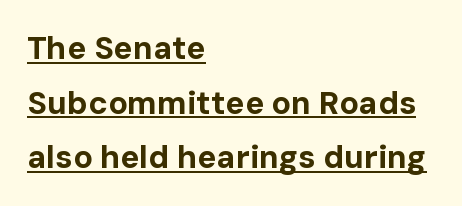
{"serif": "no", "italic": "no", "bold": "yes", "weight": "bold", "width": "normal", "stroke_contrast": "low", "x_height": "medium", "monospaced": "no", "underline": "yes", "align": "left", "line_spacing_ratio": 1.71, "letter_spacing": "normal", "letter_spacing_em": 0.0, "glyph_px": 32}
